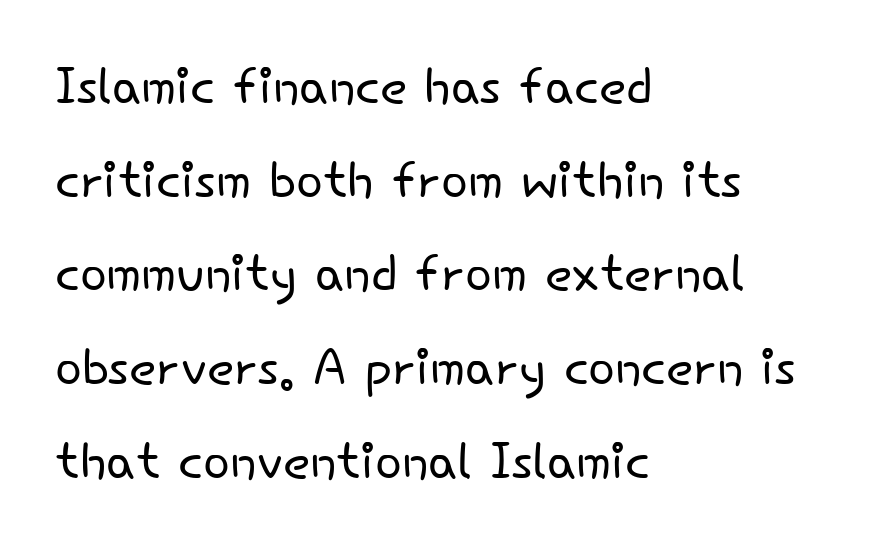
What kind of face is this? One without serifs — a sans. These lines sit exactly where default settings would place them. Words appear dense and cohesive because spacing is normal. Casual observation: everything's shoved over to the left.
